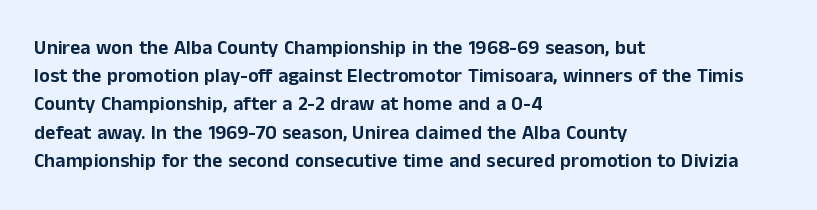
Q: Is the text italic (slanted)? A: No, it is upright.
Q: Is the text underlined? A: No.
Q: How is the paragraph aligned? A: Left-aligned.
Q: Is the spacing between letters normal or unusually wide? A: Normal.
Q: Is the spacing between lines tight, normal or loose? A: Normal.
